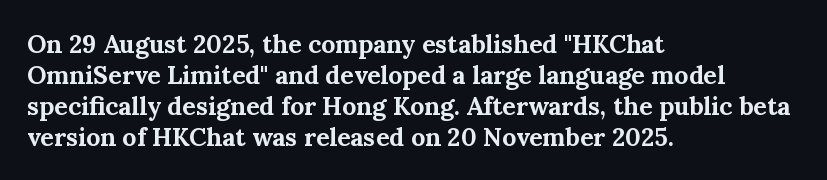
Q: Is the text bold? A: Yes.
Q: Is the text italic (slanted)? A: No, it is upright.
Q: Is the text underlined? A: No.
Q: How is the paragraph aligned? A: Left-aligned.
Q: Is the spacing between letters normal or unusually wide? A: Normal.
